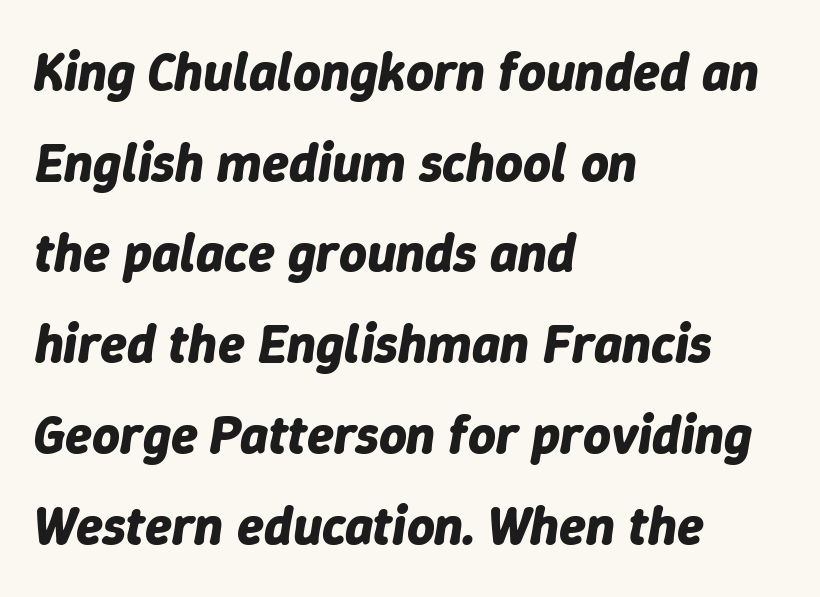
Here the designer chose a conventional face with non-uniform glyph widths. Is the block centered? No — it sits flush against the left margin. Observe the ordinary spacing: letters are neighbours, not strangers. In terms of leading, this rendering sits right in the middle. The typography opts for an oblique posture over an upright one.
